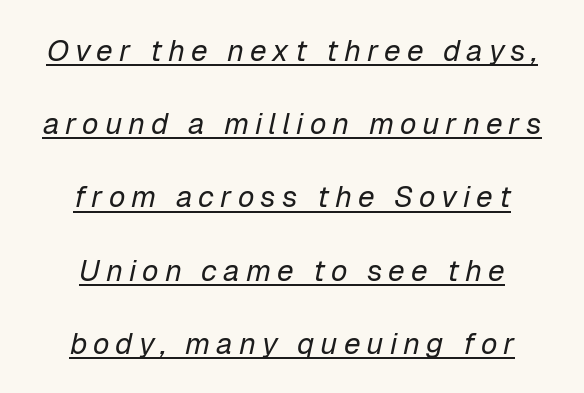
Q: Is the text bold? A: No.
Q: Is the text italic (slanted)? A: Yes, it leans right by about 12 degrees.
Q: Is the text underlined? A: Yes.
Q: How is the paragraph aligned? A: Centered.
Q: Is the spacing between letters normal or unusually wide? A: Unusually wide.
Q: Is the spacing between lines tight, normal or loose? A: Loose.
Q: Width (condensed, normal, or wide)? A: Normal.
Q: Stroke contrast? A: Low.
Q: x-height? A: Medium.
Q: Monospaced? A: No.
